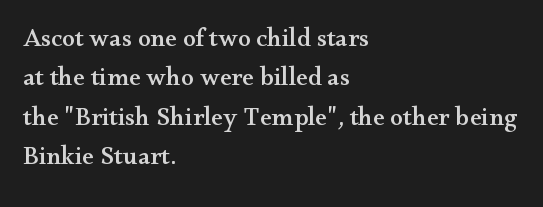
The image shows 26 px text type, upright; set left-aligned, normal line spacing (1.51x), normal letter spacing, not underlined.
